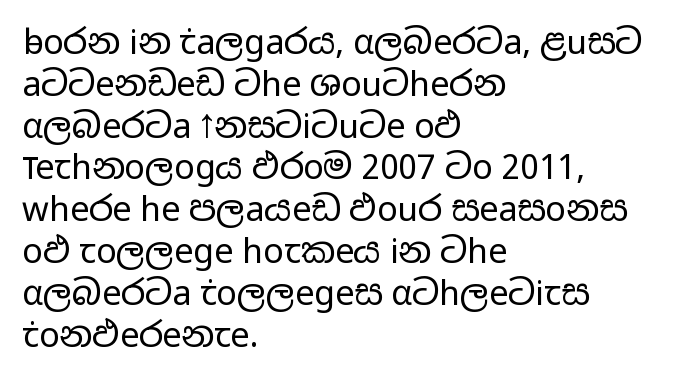
Q: Is the text bold? A: No.
Q: Is the text italic (slanted)? A: No, it is upright.
Q: Is the typeface a serif or a sans-serif typeface? A: Sans-serif.
Q: Is the text underlined? A: No.
Q: How is the paragraph aligned? A: Left-aligned.
Q: Is the spacing between letters normal or unusually wide? A: Normal.
Q: Width (condensed, normal, or wide)? A: Wide.
Q: Stroke contrast? A: Low.
Q: x-height? A: Medium.
Q: Monospaced? A: No.
